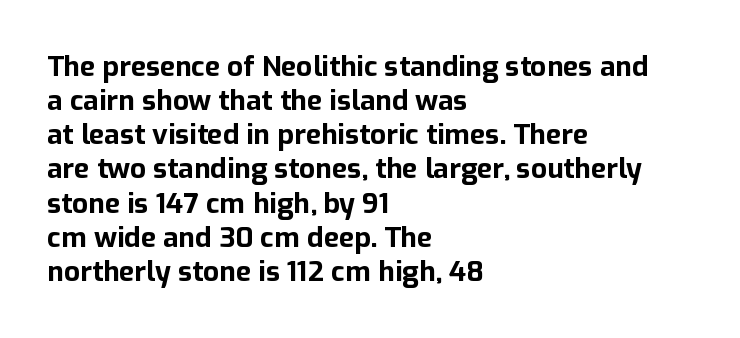
{"serif": "no", "italic": "no", "bold": "yes", "weight": "bold", "width": "normal", "stroke_contrast": "low", "x_height": "medium", "monospaced": "no", "underline": "no", "align": "left", "line_spacing_ratio": 1.22, "letter_spacing": "normal", "letter_spacing_em": 0.0, "glyph_px": 28}
